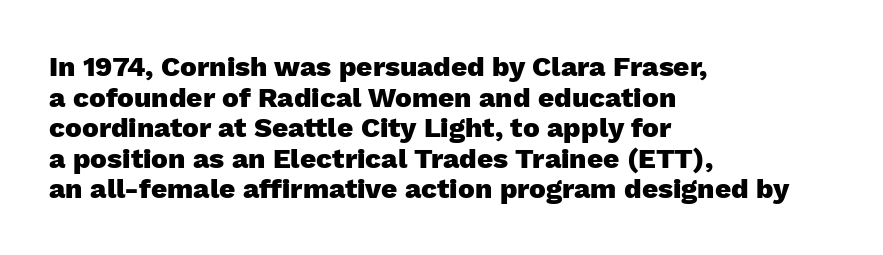
The rendering uses a bold face; every stroke is thick and dark. This rendering leaves character spacing at its baseline value. The glyphs in this specimen are sans serif. Notice how the stems are strictly vertical — no italics here.
